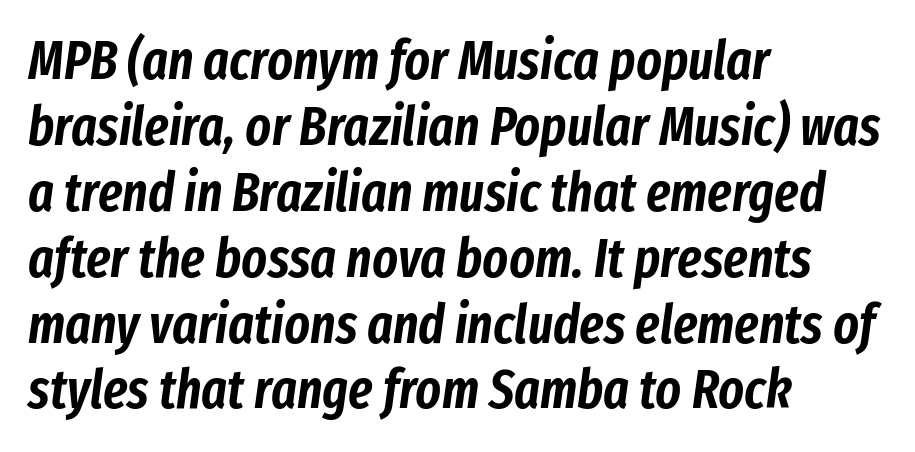
The image shows 54 px condensed type, italic (leaning right); set left-aligned, line spacing 1.22x, normal letter spacing, not underlined; low stroke contrast and a medium x-height.
